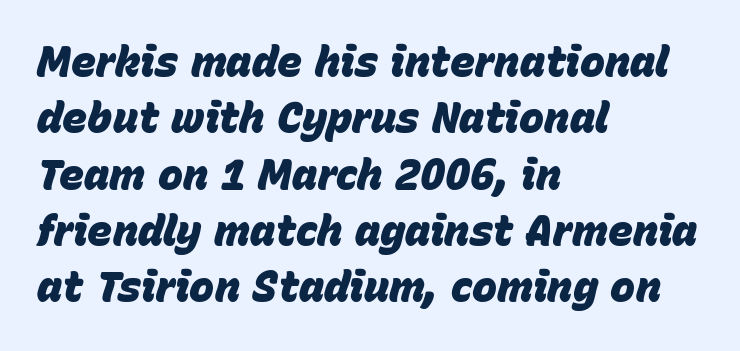
This is heavy type, rendered in bold. Layout note: lines flush left. A clean baseline with only descenders dipping below it. Does the lettering tilt? It does — this is italic. Note the varied advance widths — an 'i' is clearly narrower than an 'm'.
